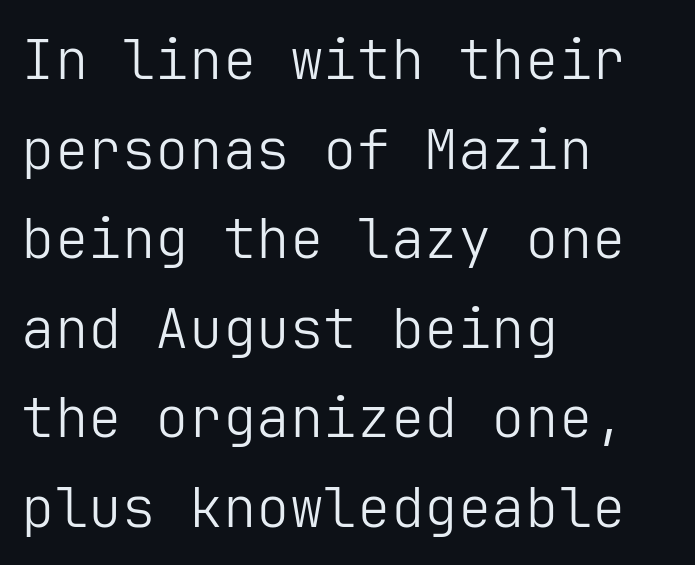
The image shows 56 px light sans-serif type, upright; set left-aligned, normal line spacing (1.6x), normal letter spacing, not underlined; low stroke contrast and a medium x-height.
